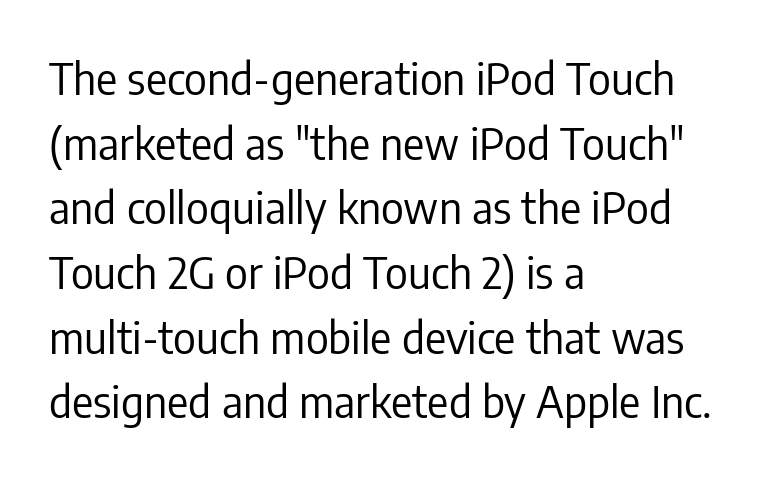
Q: Is the text bold? A: No.
Q: Is the text italic (slanted)? A: No, it is upright.
Q: Is the typeface a serif or a sans-serif typeface? A: Sans-serif.
Q: Is the text underlined? A: No.
Q: How is the paragraph aligned? A: Left-aligned.
Q: Is the spacing between letters normal or unusually wide? A: Normal.
Q: Is the spacing between lines tight, normal or loose? A: Normal.
Q: Width (condensed, normal, or wide)? A: Condensed.
Q: Stroke contrast? A: Low.
Q: x-height? A: Medium.
Q: Monospaced? A: No.
